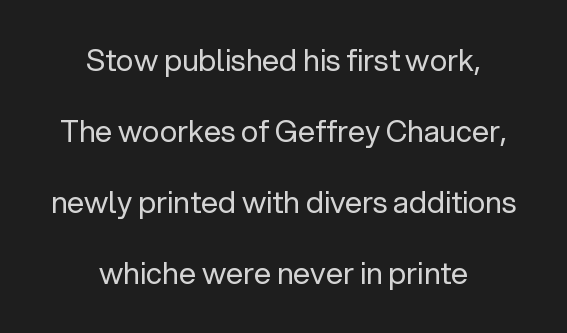
The letters carry no serifs — their stems end cleanly without finishing strokes. Character widths vary here, with narrow letters taking less room than wide ones. Quick note: not italic, upright. Compared with typical body copy, the letter spacing here is the same. The zone under the glyphs is completely vacant. The typesetting does not lean heavy: it is not bold.
